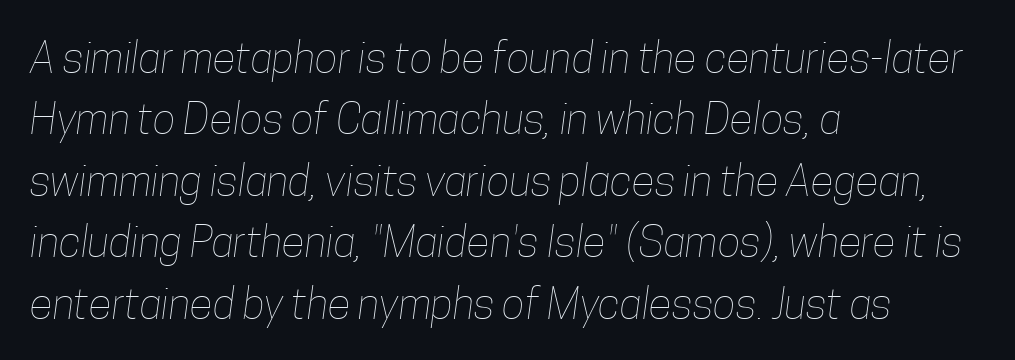
The image shows 43 px thin, condensed type; set left-aligned, normal line spacing (1.43x), normal letter spacing, not underlined; low stroke contrast and a medium x-height.
